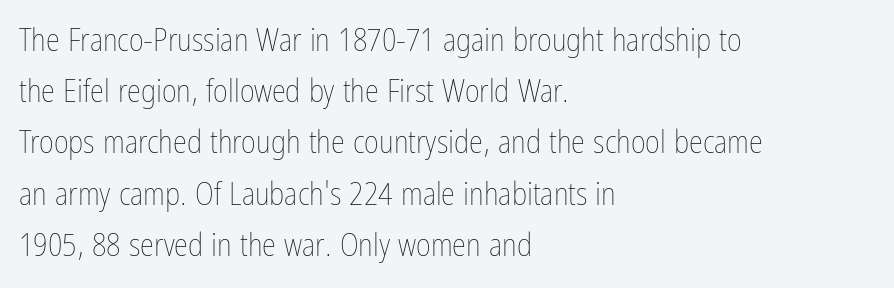
Q: Is the text bold? A: No.
Q: Is the text italic (slanted)? A: No, it is upright.
Q: Is the text underlined? A: No.
Q: How is the paragraph aligned? A: Left-aligned.
Q: Is the spacing between letters normal or unusually wide? A: Normal.
Q: Is the spacing between lines tight, normal or loose? A: Normal.
Q: Width (condensed, normal, or wide)? A: Condensed.
Q: Stroke contrast? A: Low.
Q: x-height? A: Medium.
Q: Monospaced? A: No.
